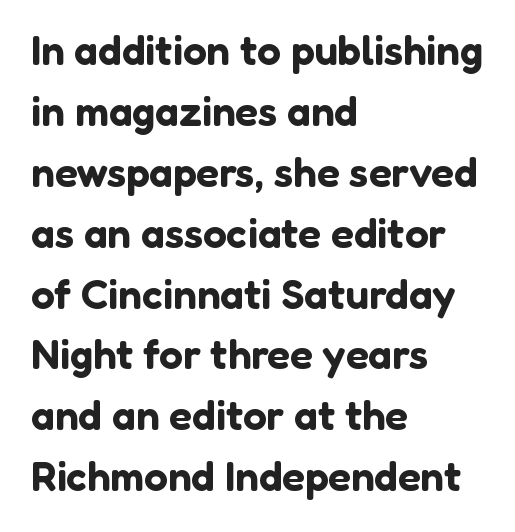
Q: Is the text italic (slanted)? A: No, it is upright.
Q: Is the typeface a serif or a sans-serif typeface? A: Sans-serif.
Q: Is the text underlined? A: No.
Q: How is the paragraph aligned? A: Left-aligned.
Q: Is the spacing between letters normal or unusually wide? A: Normal.
Q: Is the spacing between lines tight, normal or loose? A: Normal.
Q: Width (condensed, normal, or wide)? A: Normal.
Q: Stroke contrast? A: Low.
Q: x-height? A: Medium.
Q: Monospaced? A: No.
